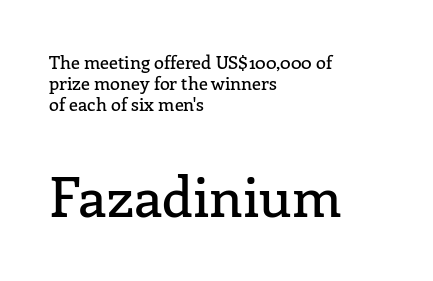
Q: Is the text italic (slanted)? A: No, it is upright.
Q: Is the typeface a serif or a sans-serif typeface? A: Serif.
Q: Is the text underlined? A: No.
Q: How is the paragraph aligned? A: Left-aligned.
Q: Is the spacing between letters normal or unusually wide? A: Normal.
Q: Which block of text is set in a larger size, the first (top) or the second (bottom)? A: The second (bottom) one.
Q: Width (condensed, normal, or wide)? A: Normal.
Q: Stroke contrast? A: Low.
Q: x-height? A: Medium.
Q: Monospaced? A: No.
